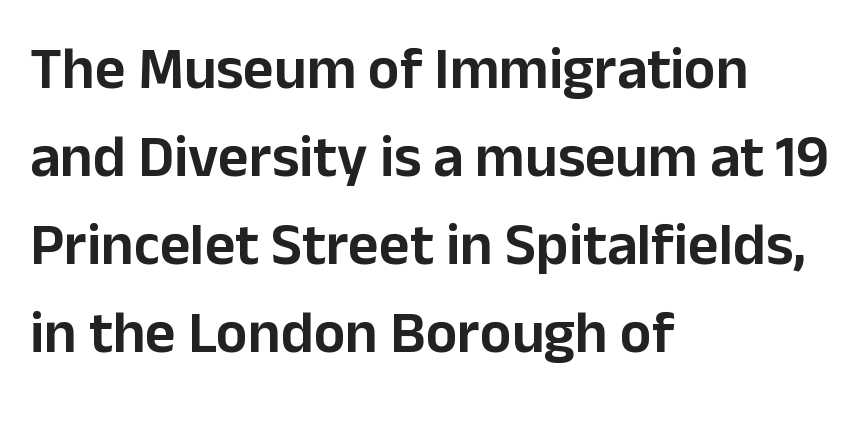
{"serif": "no", "italic": "no", "width": "normal", "stroke_contrast": "low", "x_height": "medium", "monospaced": "no", "underline": "no", "align": "left", "line_spacing": "normal", "line_spacing_ratio": 1.49, "letter_spacing": "normal", "letter_spacing_em": 0.0, "glyph_px": 59}
